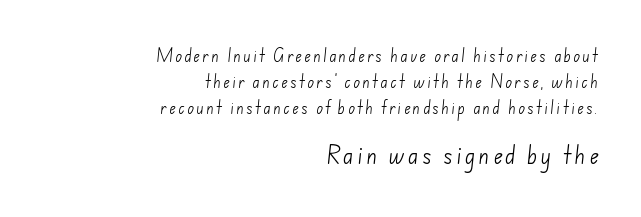
The image shows 20 px text type; set right-aligned, line spacing 1.85x, not underlined; the second (bottom) block is 1.43x larger.
